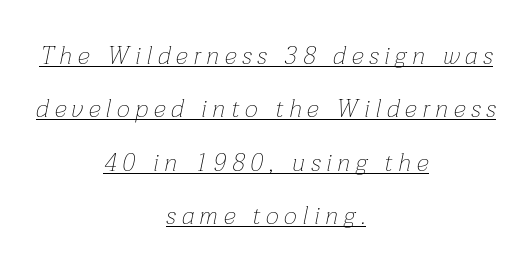
Q: Is the text bold? A: No.
Q: Is the text italic (slanted)? A: Yes, it leans right by about 12 degrees.
Q: Is the text underlined? A: Yes.
Q: How is the paragraph aligned? A: Centered.
Q: Is the spacing between letters normal or unusually wide? A: Unusually wide.
Q: Is the spacing between lines tight, normal or loose? A: Loose.
